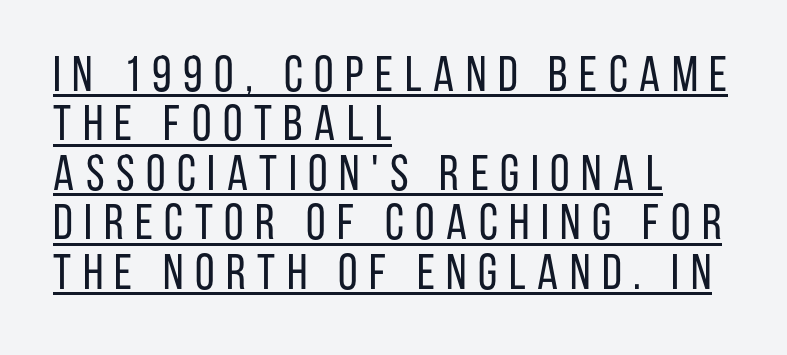
Weight: not bold — regular or lighter. In designer terms, the underline attribute is active on this setting. These lines are rendered in a variable-pitch font. Which margin do the lines hug? The left one — the right edge is uneven.
